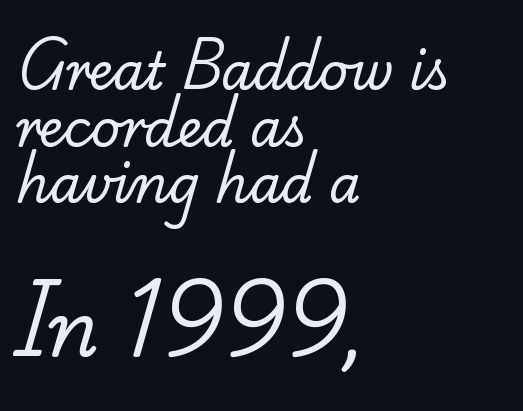
No extra tracking has been applied to these lines. Type size steps up from the first block to the second. The space between consecutive lines is stingy. A quiet, ordinary-to-light weight characterises the typeface. Where is the straight margin? On the left.
